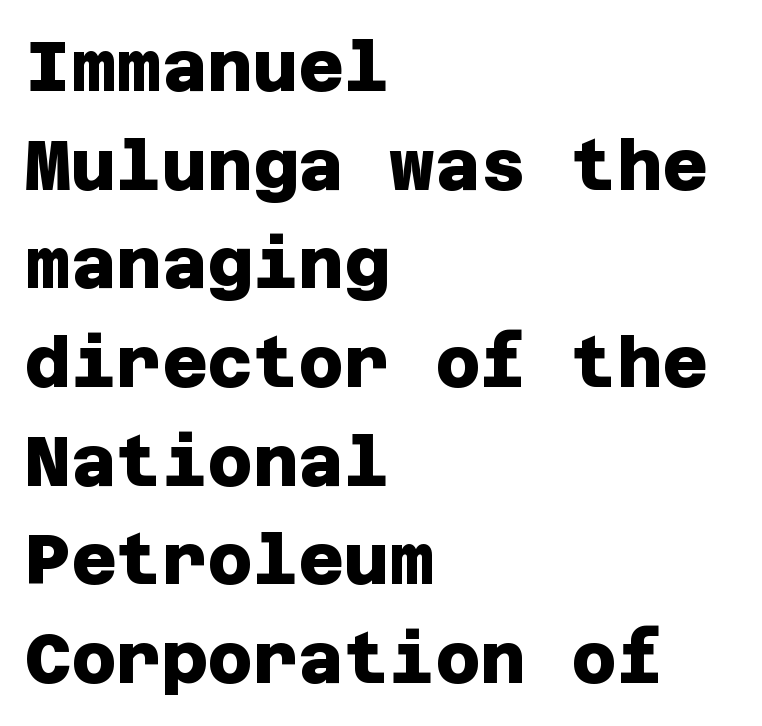
Each line starts at the same left margin while the right side varies. The passage shown stacks its lines at a standard gap. Thick stems and heavy bowls — unmistakably bold. Underlining? Definitely not there.
